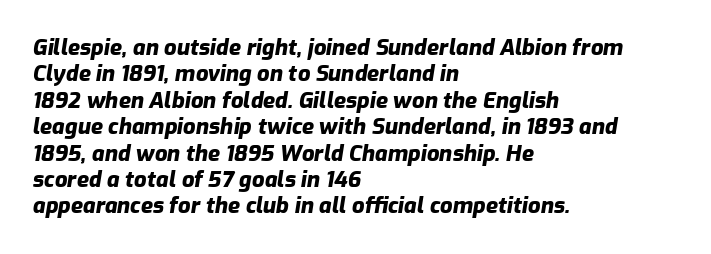
{"italic": "yes", "lean": "right", "slant_degrees": 9, "bold": "yes", "underline": "no", "align": "left", "line_spacing_ratio": 1.2, "letter_spacing": "normal", "letter_spacing_em": 0.0, "glyph_px": 22}
